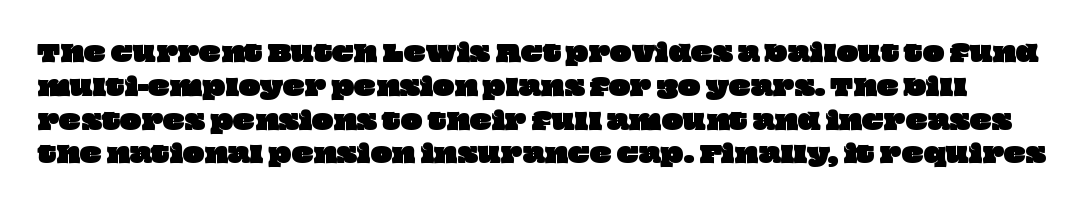
{"underline": "no", "line_spacing": "normal", "line_spacing_ratio": 1.47, "letter_spacing": "normal", "letter_spacing_em": 0.0, "glyph_px": 23}
